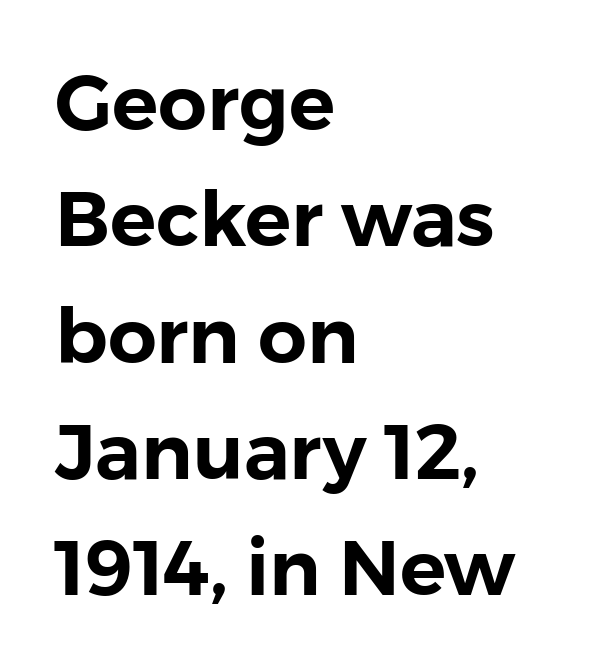
Q: Is the text italic (slanted)? A: No, it is upright.
Q: Is the typeface a serif or a sans-serif typeface? A: Sans-serif.
Q: Is the text underlined? A: No.
Q: How is the paragraph aligned? A: Left-aligned.
Q: Is the spacing between letters normal or unusually wide? A: Normal.
Q: Is the spacing between lines tight, normal or loose? A: Normal.
Q: Width (condensed, normal, or wide)? A: Normal.
Q: x-height? A: Medium.
Q: Monospaced? A: No.
